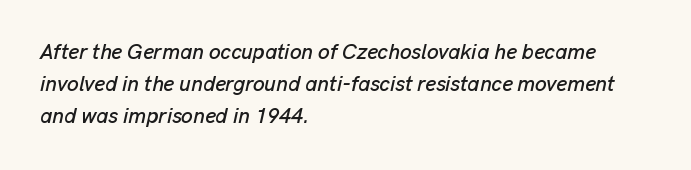
Compared with a centered layout, this one pins lines to the left instead. A normal amount of white space separates one row of letters from the next. Observe the lean: these are italic letterforms. The area under the type is left untouched. The gaps between neighbouring characters are ordinary and unremarkable.
